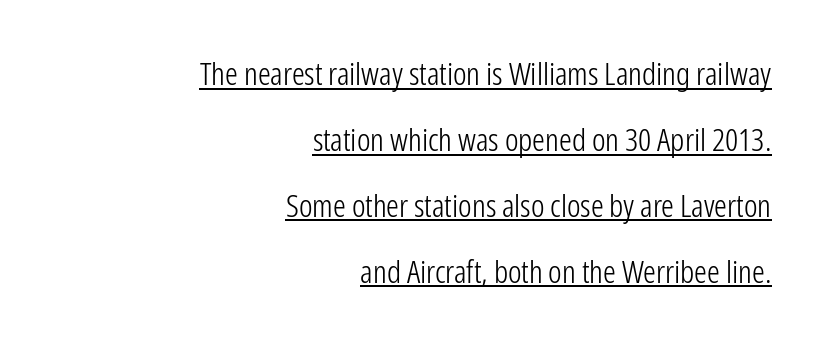
Q: Is the text bold? A: No.
Q: Is the text italic (slanted)? A: No, it is upright.
Q: Is the typeface a serif or a sans-serif typeface? A: Sans-serif.
Q: Is the text underlined? A: Yes.
Q: How is the paragraph aligned? A: Right-aligned.
Q: Is the spacing between letters normal or unusually wide? A: Normal.
Q: Is the spacing between lines tight, normal or loose? A: Loose.
Q: Width (condensed, normal, or wide)? A: Condensed.
Q: Stroke contrast? A: Low.
Q: x-height? A: Medium.
Q: Monospaced? A: No.
